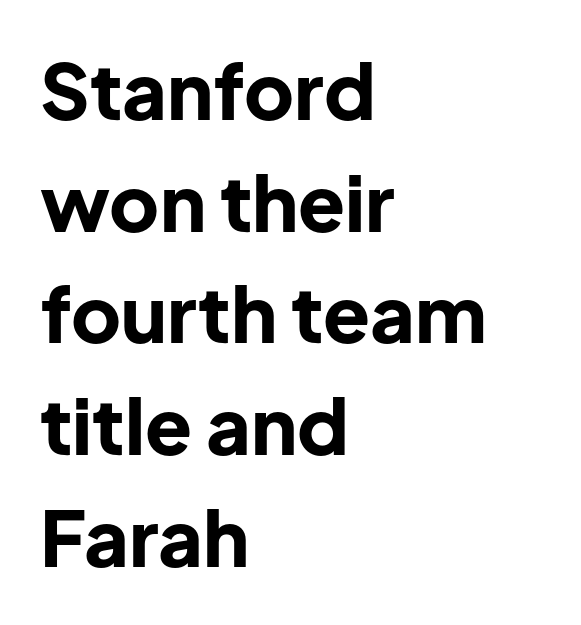
The rendering uses natural spacing where letterforms have individual widths. Any mark beneath the type? The region is blank. The rendering uses a moderate line-height, typical for paragraphs. Does the type have serifs? No, each stem ends abruptly. Tall strokes in this sample are plumb rather than angled.
